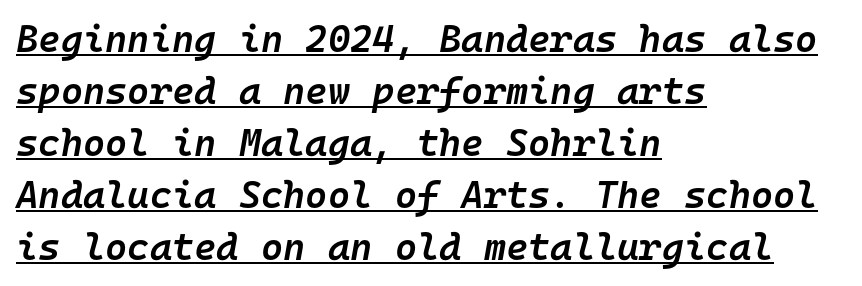
Q: Is the text bold? A: Semi-bold.
Q: Is the text italic (slanted)? A: Yes, it leans right by about 10 degrees.
Q: Is the text underlined? A: Yes.
Q: How is the paragraph aligned? A: Left-aligned.
Q: Is the spacing between letters normal or unusually wide? A: Normal.
Q: Is the spacing between lines tight, normal or loose? A: Normal.
Q: Width (condensed, normal, or wide)? A: Normal.
Q: Stroke contrast? A: Low.
Q: x-height? A: Medium.
Q: Monospaced? A: Yes.
